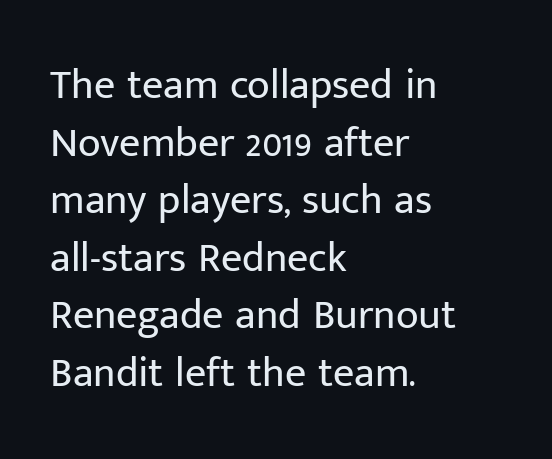
Does the lettering tilt? It doesn't — this is upright. Just letters on the line, the space beneath them empty. No heavy texture on the line: the type isn't bold. Summary of vertical rhythm: regular, with standard interline spacing. The characters display no serif detailing; their extremities are plain. These lines stack with their left ends in a neat column.
